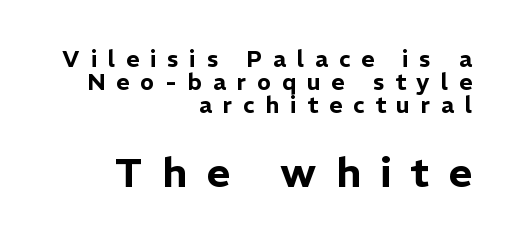
Quick note: not italic, upright. The strip under each line holds only bare page. This sample uses expanded letter spacing, leaving extra air between glyphs. Serifs: no, the terminals of the letterforms are clean.
